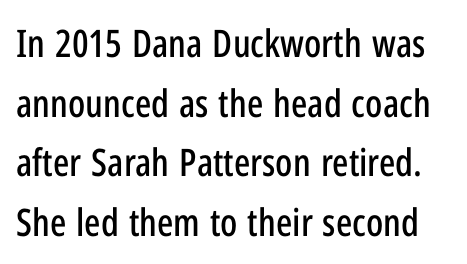
The image shows 38 px condensed sans-serif type, upright; set normal line spacing (1.57x), normal letter spacing, not underlined; low stroke contrast and a medium x-height.
